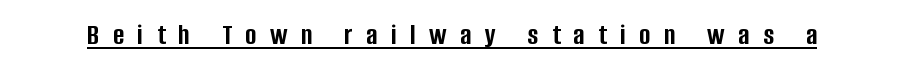
Check the space under the baseline: a stroke is drawn there. This is roman type, the default non-slanted kind. Are there feet on the stems? There aren't — it's a sans. Here the designer chose a conventional face with non-uniform glyph widths.
